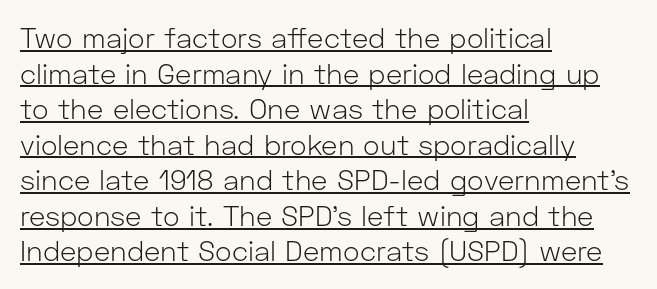
{"serif": "no", "italic": "no", "bold": "no", "weight": "light", "width": "normal", "stroke_contrast": "low", "x_height": "medium", "monospaced": "no", "underline": "yes", "align": "left", "line_spacing": "normal", "line_spacing_ratio": 1.27, "letter_spacing": "normal", "letter_spacing_em": 0.0, "glyph_px": 28}
